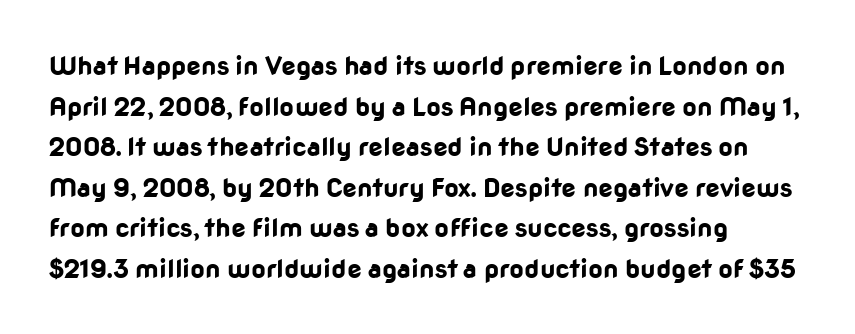
{"italic": "no", "bold": "yes", "underline": "no", "align": "left", "line_spacing": "normal", "line_spacing_ratio": 1.56, "letter_spacing": "normal", "letter_spacing_em": 0.0, "glyph_px": 26}
